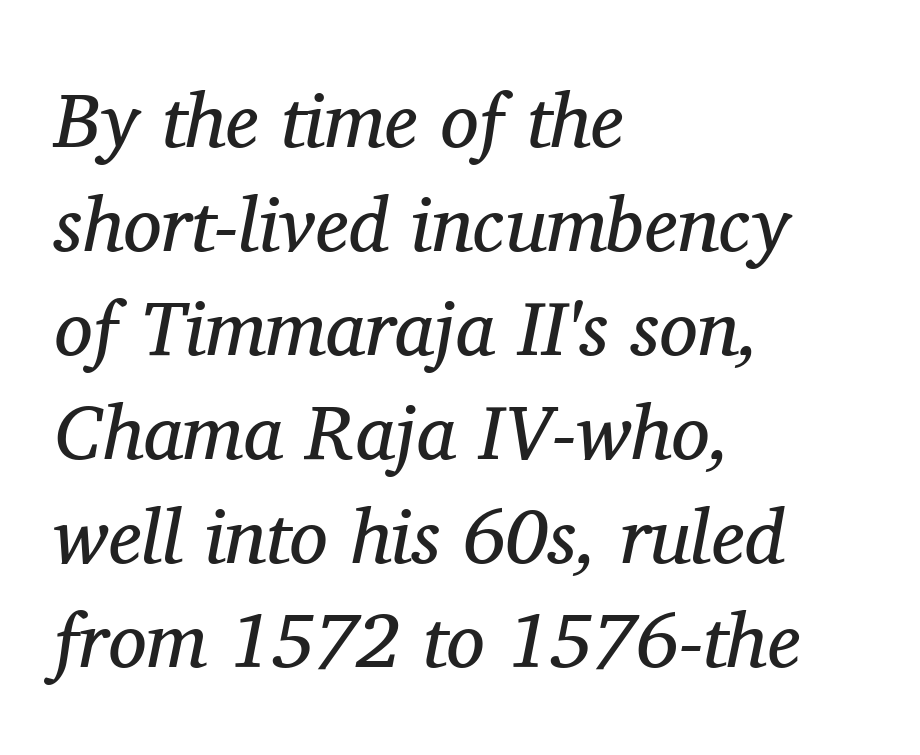
The image shows 77 px regular-weight serif type, italic (leaning right); set left-aligned, normal line spacing (1.35x), normal letter spacing, not underlined; medium stroke contrast and a medium x-height.
